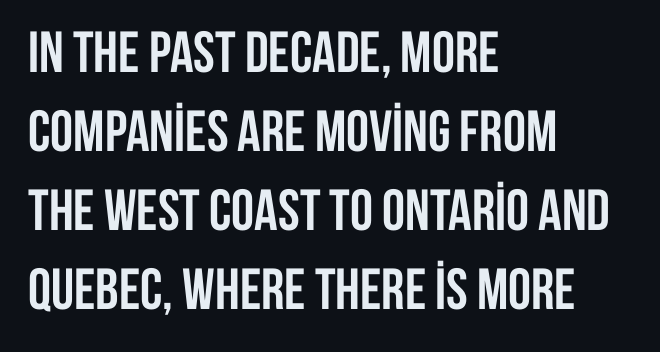
{"serif": "no", "italic": "no", "bold": "yes", "weight": "semibold", "width": "condensed", "stroke_contrast": "low", "x_height": "large", "monospaced": "no", "underline": "no", "align": "left", "line_spacing": "normal", "line_spacing_ratio": 1.36, "letter_spacing": "normal", "letter_spacing_em": 0.0, "glyph_px": 58}
